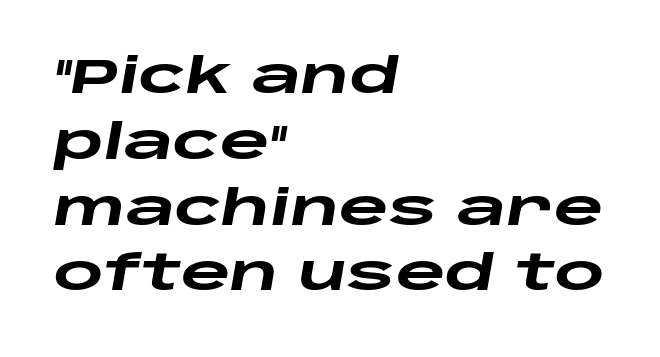
{"italic": "yes", "lean": "right", "slant_degrees": 10, "bold": "yes", "weight": "heavy", "width": "wide", "stroke_contrast": "low", "x_height": "large", "monospaced": "no", "underline": "no", "align": "left", "line_spacing": "normal", "line_spacing_ratio": 1.37, "letter_spacing": "normal", "letter_spacing_em": 0.0, "glyph_px": 48}
